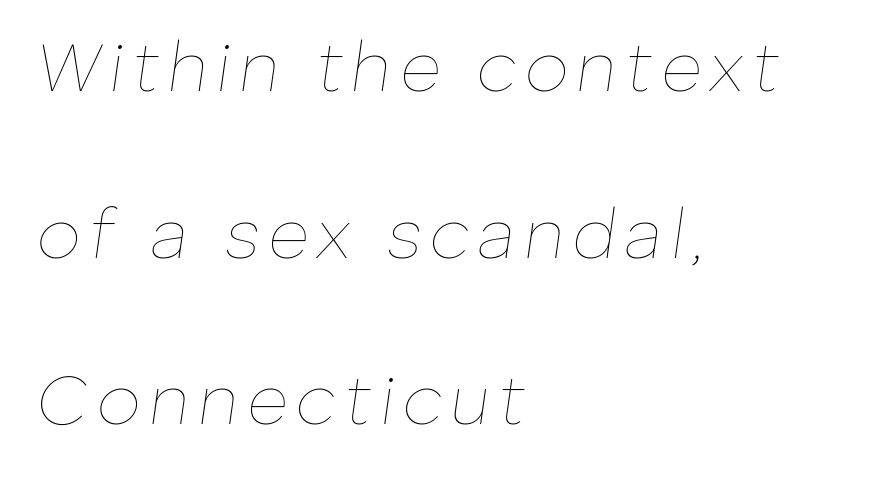
Q: Is the text bold? A: No.
Q: Is the text italic (slanted)? A: Yes, it leans right by about 8 degrees.
Q: Is the text underlined? A: No.
Q: How is the paragraph aligned? A: Left-aligned.
Q: Is the spacing between lines tight, normal or loose? A: Loose.
Q: Width (condensed, normal, or wide)? A: Normal.
Q: Stroke contrast? A: Low.
Q: x-height? A: Medium.
Q: Monospaced? A: No.
